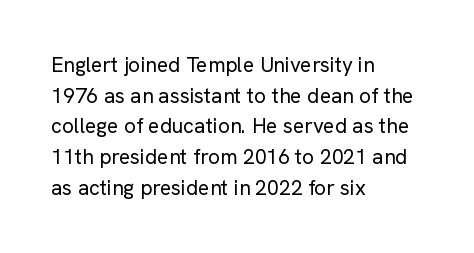
The strip under each line holds only bare page. The lines in this sample share a left origin and differ only in where they stop. The block of text has a typical density, with ordinary space between rows. A typesetter would call this zero additional tracking. Each stroke keeps to a modest, everyday thickness or less. Style check: upright.
